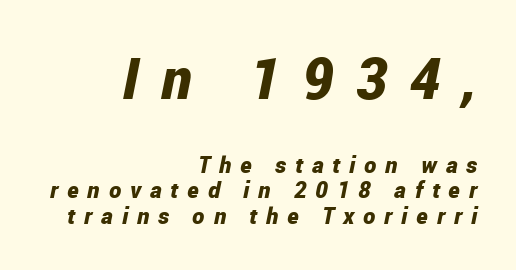
This sample has the flowing, uneven cadence of proportional lettering. Short and long lines alike share a common ending point at right. Spacing between characters has been opened up far beyond the box default. Weight check: bold — yes, fully. How would I describe the line gaps? Narrow and economical.
